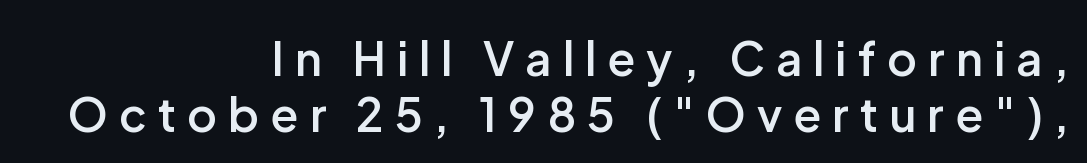
{"serif": "no", "italic": "no", "bold": "semi", "weight": "semibold", "width": "normal", "stroke_contrast": "low", "x_height": "medium", "monospaced": "no", "underline": "no", "align": "right", "line_spacing_ratio": 1.22, "letter_spacing": "wide", "letter_spacing_em": 0.24, "glyph_px": 46}
